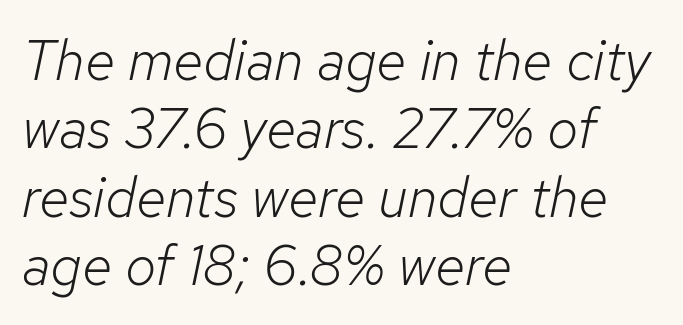
Q: Is the text bold? A: No.
Q: Is the text italic (slanted)? A: Yes, it leans right by about 12 degrees.
Q: Is the text underlined? A: No.
Q: How is the paragraph aligned? A: Left-aligned.
Q: Is the spacing between letters normal or unusually wide? A: Normal.
Q: Width (condensed, normal, or wide)? A: Normal.
Q: Stroke contrast? A: Low.
Q: x-height? A: Medium.
Q: Monospaced? A: No.
